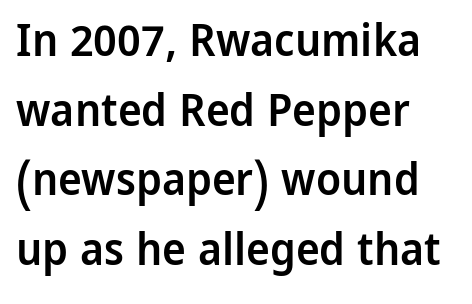
The image shows 45 px semibold sans-serif type, upright; set left-aligned, normal line spacing (1.55x), normal letter spacing, not underlined; low stroke contrast and a medium x-height.
